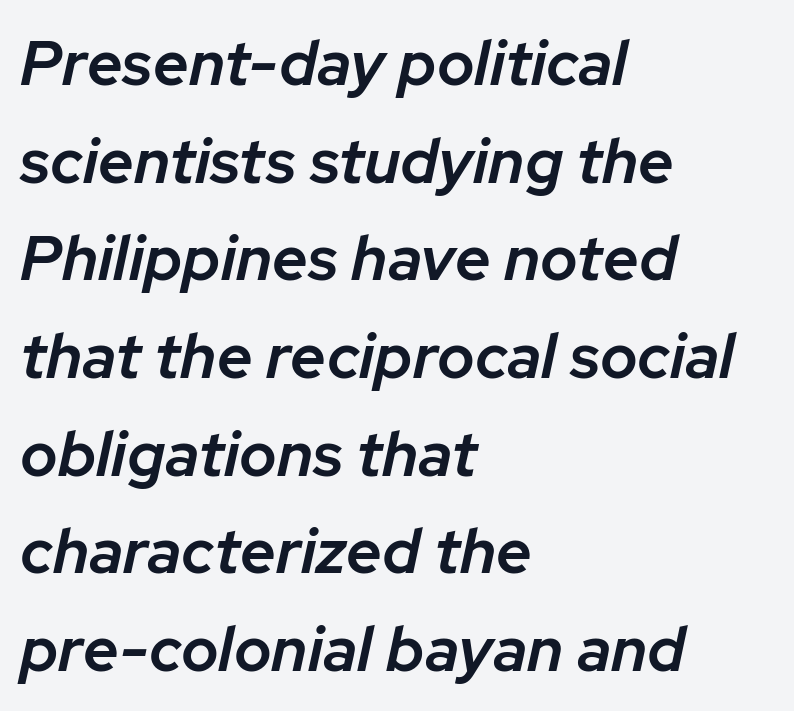
Q: Is the text bold? A: Semi-bold.
Q: Is the text italic (slanted)? A: Yes, it leans right by about 12 degrees.
Q: Is the text underlined? A: No.
Q: How is the paragraph aligned? A: Left-aligned.
Q: Is the spacing between letters normal or unusually wide? A: Normal.
Q: Is the spacing between lines tight, normal or loose? A: Normal.
Q: Width (condensed, normal, or wide)? A: Normal.
Q: Stroke contrast? A: Low.
Q: x-height? A: Medium.
Q: Monospaced? A: No.
